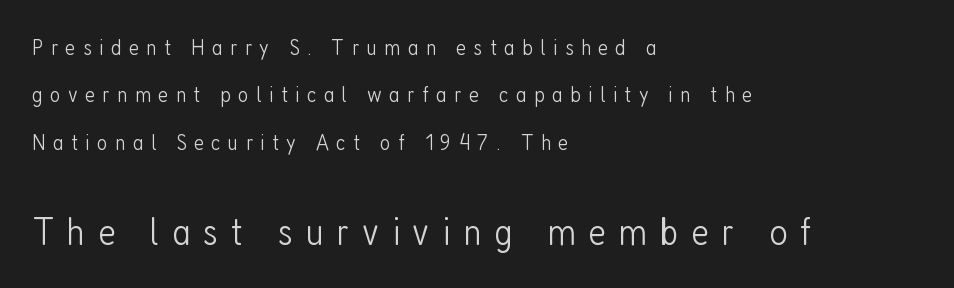
Q: Is the text bold? A: No.
Q: Is the text italic (slanted)? A: No, it is upright.
Q: Is the typeface a serif or a sans-serif typeface? A: Sans-serif.
Q: Is the text underlined? A: No.
Q: How is the paragraph aligned? A: Left-aligned.
Q: Is the spacing between letters normal or unusually wide? A: Unusually wide.
Q: Is the spacing between lines tight, normal or loose? A: Loose.
Q: Which block of text is set in a larger size, the first (top) or the second (bottom)? A: The second (bottom) one.
Q: Width (condensed, normal, or wide)? A: Condensed.
Q: Stroke contrast? A: Low.
Q: x-height? A: Medium.
Q: Monospaced? A: No.
